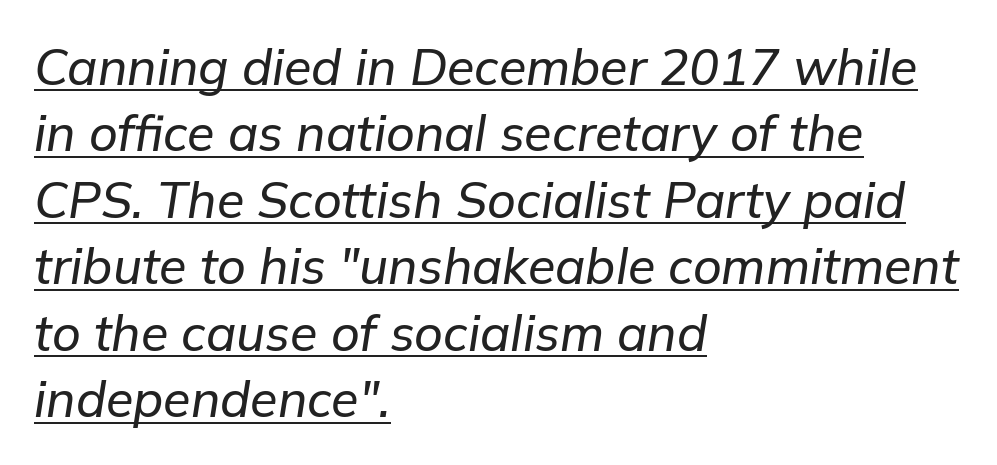
The image shows 50 px text type, italic (leaning right); set left-aligned, normal line spacing (1.33x), normal letter spacing, underlined; low stroke contrast and a medium x-height.
